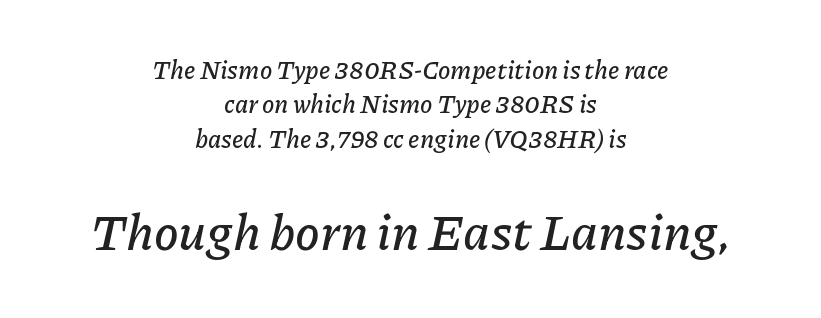
The image shows 50 px text type, italic (leaning right); set centered, normal line spacing (1.38x), normal letter spacing, not underlined; the second (bottom) block is 2.0x larger; low stroke contrast and a medium x-height.
